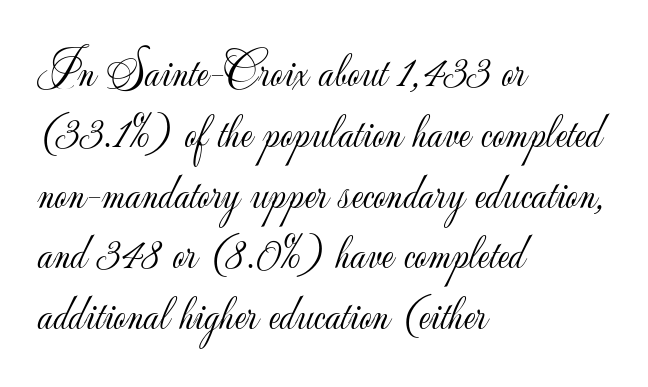
Q: Is the text bold? A: No.
Q: Is the text italic (slanted)? A: Yes.
Q: Is the typeface a serif or a sans-serif typeface? A: Sans-serif.
Q: Is the text underlined? A: No.
Q: How is the paragraph aligned? A: Left-aligned.
Q: Is the spacing between letters normal or unusually wide? A: Normal.
Q: Width (condensed, normal, or wide)? A: Normal.
Q: Stroke contrast? A: Low.
Q: x-height? A: Small.
Q: Monospaced? A: No.
